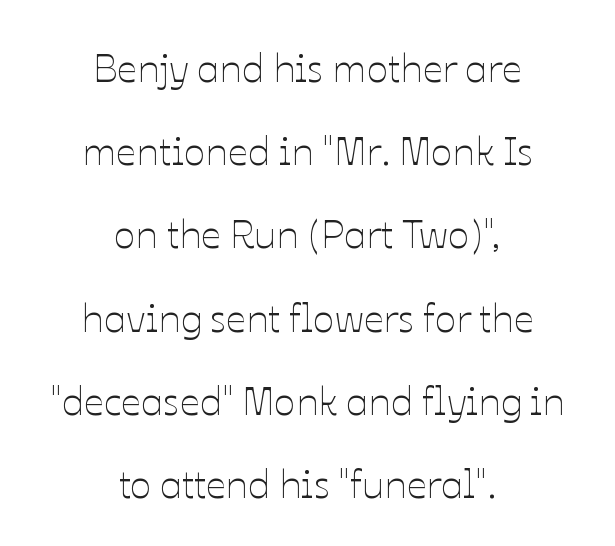
The image shows 40 px thin type, upright; set centered, loose line spacing (2.08x), normal letter spacing, not underlined; low stroke contrast and a medium x-height.
